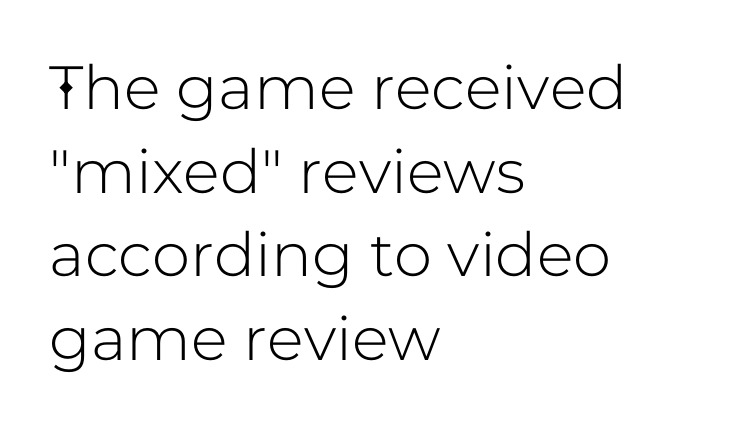
Q: Is the text italic (slanted)? A: No, it is upright.
Q: Is the typeface a serif or a sans-serif typeface? A: Sans-serif.
Q: Is the text underlined? A: No.
Q: How is the paragraph aligned? A: Left-aligned.
Q: Is the spacing between letters normal or unusually wide? A: Normal.
Q: Is the spacing between lines tight, normal or loose? A: Normal.
Q: Width (condensed, normal, or wide)? A: Normal.
Q: Stroke contrast? A: Low.
Q: x-height? A: Medium.
Q: Monospaced? A: No.
